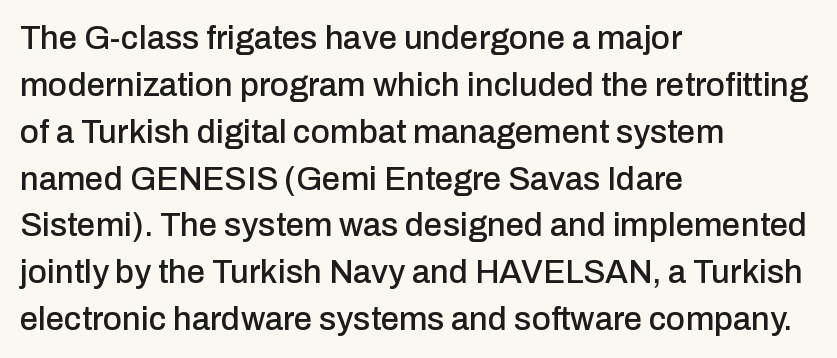
Q: Is the text italic (slanted)? A: No, it is upright.
Q: Is the typeface a serif or a sans-serif typeface? A: Sans-serif.
Q: Is the text underlined? A: No.
Q: How is the paragraph aligned? A: Left-aligned.
Q: Is the spacing between letters normal or unusually wide? A: Normal.
Q: Is the spacing between lines tight, normal or loose? A: Normal.
Q: Width (condensed, normal, or wide)? A: Normal.
Q: Stroke contrast? A: Low.
Q: x-height? A: Medium.
Q: Monospaced? A: No.
